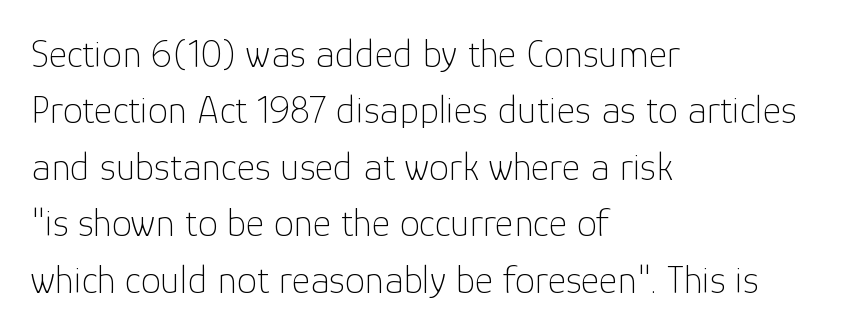
{"serif": "no", "italic": "no", "bold": "no", "weight": "thin", "width": "normal", "stroke_contrast": "low", "x_height": "medium", "monospaced": "no", "underline": "no", "align": "left", "line_spacing": "normal", "line_spacing_ratio": 1.41, "letter_spacing": "normal", "letter_spacing_em": 0.0, "glyph_px": 40}
